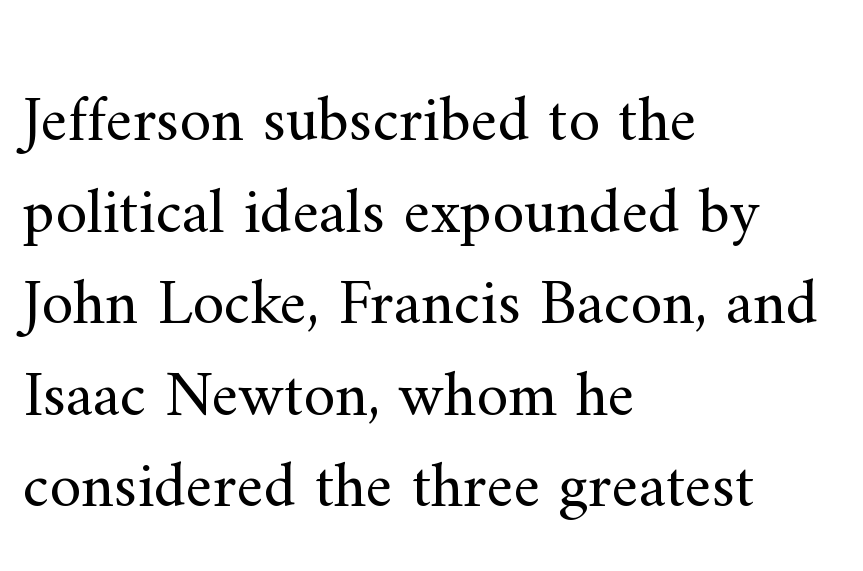
Q: Is the text bold? A: No.
Q: Is the text italic (slanted)? A: No, it is upright.
Q: Is the typeface a serif or a sans-serif typeface? A: Serif.
Q: Is the text underlined? A: No.
Q: How is the paragraph aligned? A: Left-aligned.
Q: Is the spacing between letters normal or unusually wide? A: Normal.
Q: Is the spacing between lines tight, normal or loose? A: Normal.
Q: Width (condensed, normal, or wide)? A: Normal.
Q: Stroke contrast? A: Medium.
Q: x-height? A: Small.
Q: Monospaced? A: No.
